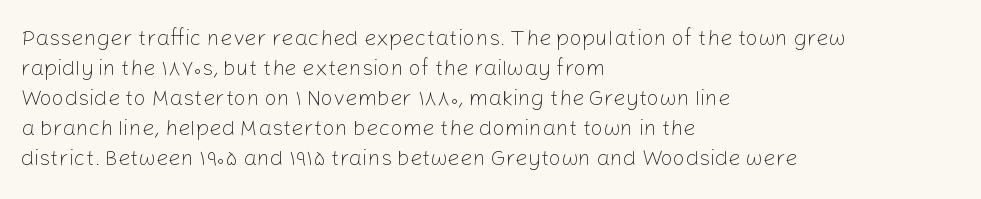
Q: Is the text bold? A: No.
Q: Is the text italic (slanted)? A: No, it is upright.
Q: Is the text underlined? A: No.
Q: How is the paragraph aligned? A: Left-aligned.
Q: Is the spacing between letters normal or unusually wide? A: Normal.
Q: Is the spacing between lines tight, normal or loose? A: Normal.
